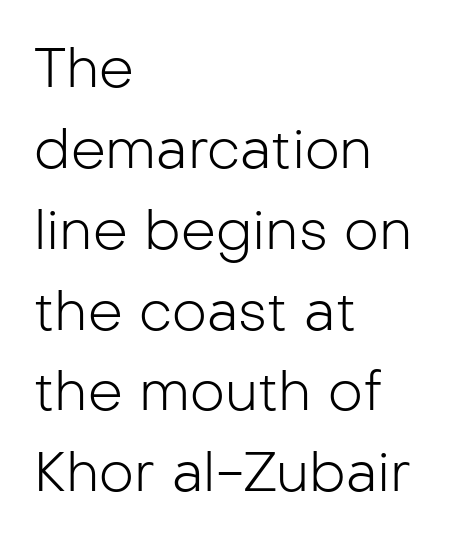
Glyph-to-glyph distance matches everyday printed text. This rendering features lettering with no underline. The passage shown stacks its lines at a standard gap. The typeface has the unassuming heft of standard copy or less. The letters stand upright; this is a roman face.
